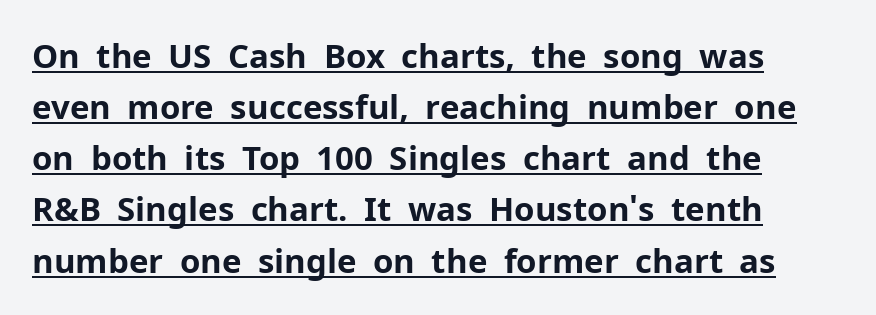
The image shows 33 px bold sans-serif type, upright; set left-aligned, normal line spacing (1.55x), normal letter spacing, underlined; low stroke contrast and a medium x-height.
